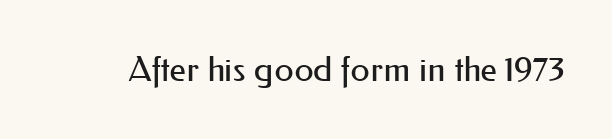
Q: Is the text bold? A: No.
Q: Is the text italic (slanted)? A: No, it is upright.
Q: Is the typeface a serif or a sans-serif typeface? A: Sans-serif.
Q: Is the text underlined? A: No.
Q: Is the spacing between letters normal or unusually wide? A: Normal.
Q: Width (condensed, normal, or wide)? A: Normal.
Q: Stroke contrast? A: Medium.
Q: x-height? A: Small.
Q: Monospaced? A: No.
